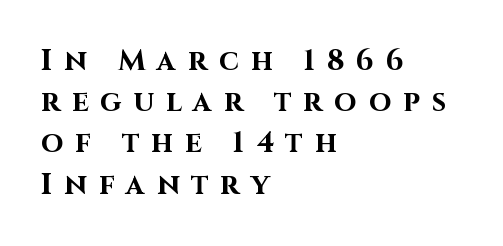
The image shows 29 px bold sans-serif type, upright; set left-aligned, normal line spacing (1.42x), unusually wide letter spacing (+0.41 em), not underlined; high stroke contrast and a large x-height.
